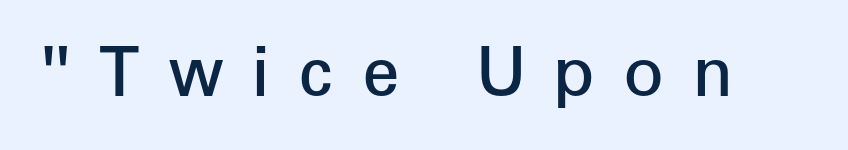
Do the characters align in a grid? No, the font is proportional. It's the straight-up-and-down kind of type. Clear beneath every line of the passage. Summary of weight: moderately heavy, a semibold.
